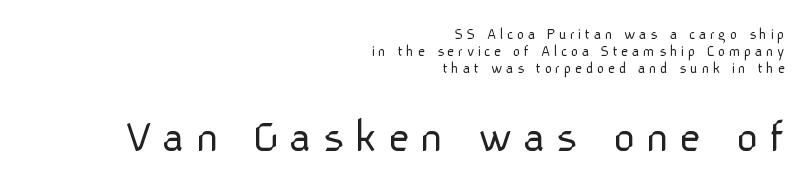
Q: Is the text bold? A: No.
Q: Is the text italic (slanted)? A: No, it is upright.
Q: Is the typeface a serif or a sans-serif typeface? A: Sans-serif.
Q: Is the text underlined? A: No.
Q: How is the paragraph aligned? A: Right-aligned.
Q: Is the spacing between letters normal or unusually wide? A: Unusually wide.
Q: Is the spacing between lines tight, normal or loose? A: Tight.
Q: Which block of text is set in a larger size, the first (top) or the second (bottom)? A: The second (bottom) one.
Q: Width (condensed, normal, or wide)? A: Normal.
Q: Stroke contrast? A: Low.
Q: x-height? A: Medium.
Q: Monospaced? A: No.
